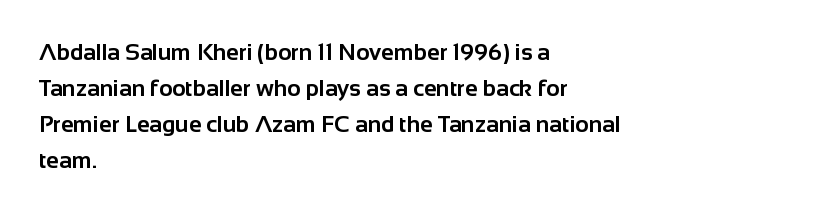
The image shows 23 px bold type, upright; set left-aligned, normal line spacing (1.57x), normal letter spacing, not underlined.
